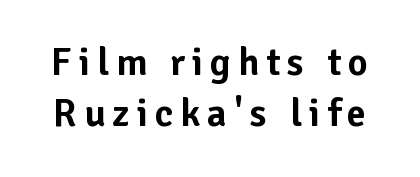
{"serif": "no", "italic": "no", "width": "normal", "stroke_contrast": "low", "x_height": "medium", "monospaced": "no", "underline": "no", "line_spacing": "normal", "line_spacing_ratio": 1.32, "glyph_px": 39}
